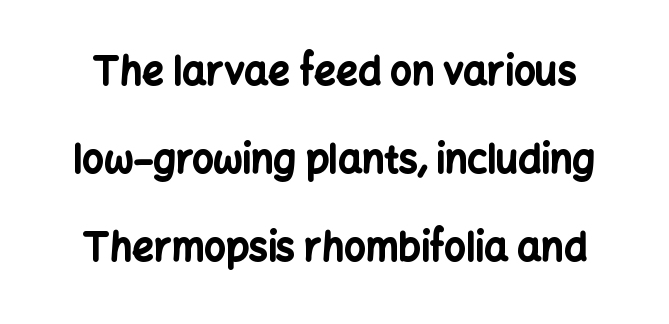
The image shows 38 px bold sans-serif type, upright; set loose line spacing (2.31x), normal letter spacing, not underlined; low stroke contrast and a medium x-height.
